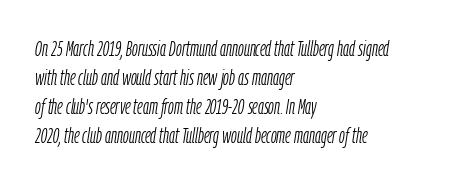
Compared with a typical body face, this is equally light or lighter still. Underline: absent. An italicized treatment has been applied to the whole sample. Tracking here is standard; glyphs follow each other at the usual distance.
